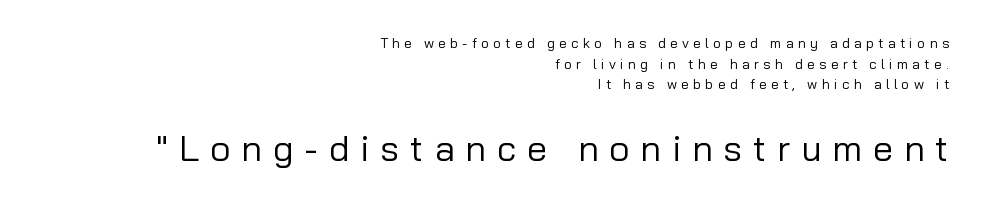
Q: Is the text bold? A: No.
Q: Is the text italic (slanted)? A: No, it is upright.
Q: Is the typeface a serif or a sans-serif typeface? A: Sans-serif.
Q: Is the text underlined? A: No.
Q: How is the paragraph aligned? A: Right-aligned.
Q: Is the spacing between letters normal or unusually wide? A: Unusually wide.
Q: Is the spacing between lines tight, normal or loose? A: Normal.
Q: Which block of text is set in a larger size, the first (top) or the second (bottom)? A: The second (bottom) one.
Q: Width (condensed, normal, or wide)? A: Normal.
Q: Stroke contrast? A: Low.
Q: x-height? A: Medium.
Q: Monospaced? A: No.
